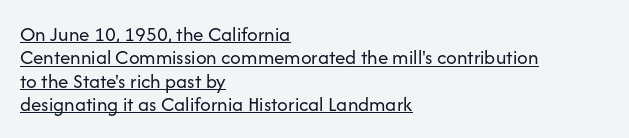
The image shows 21 px text type, upright; set left-aligned, tight line spacing (1.11x), normal letter spacing, underlined.
